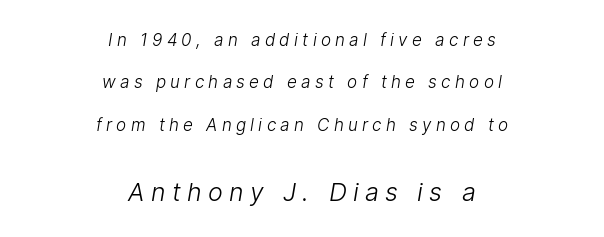
In terms of letterspacing, this is a distinctly airy, spread setting. Just letters on the line, the space beneath them empty. No chunkiness to these letters — they're not bold. Each line is balanced around a shared central axis.
